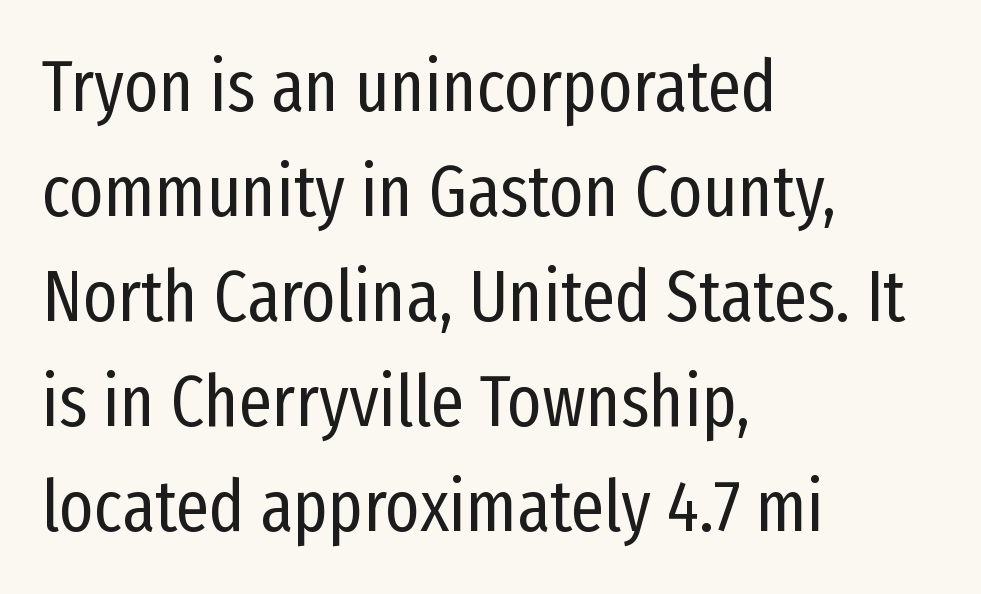
A typesetter would mark this as roman, not italic. This rendering uses left alignment, leaving the right contour irregular. Check where the strokes stop: nothing finishes them off — pure sans. Proportional: the letters do not fall into vertical columns. Glance below the letters and you will spot only blank space. No extra tracking has been applied to these lines.
